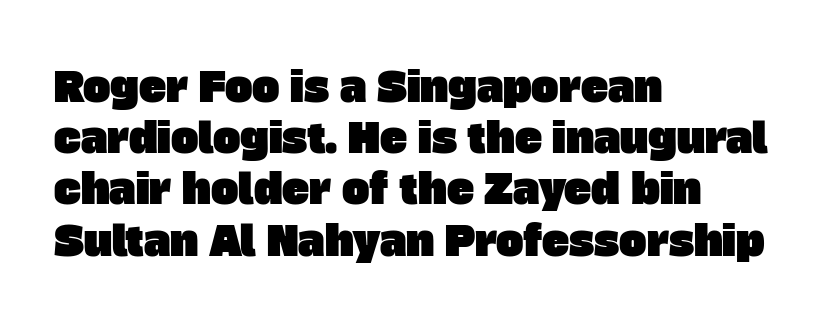
The image shows 41 px sans-serif type; set left-aligned, normal line spacing (1.25x), normal letter spacing, not underlined; low stroke contrast and a large x-height.
